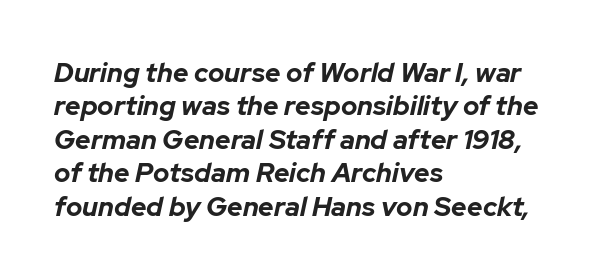
{"italic": "yes", "lean": "right", "slant_degrees": 12, "bold": "yes", "underline": "no", "align": "left", "line_spacing_ratio": 1.24, "letter_spacing": "normal", "letter_spacing_em": 0.0, "glyph_px": 27}
